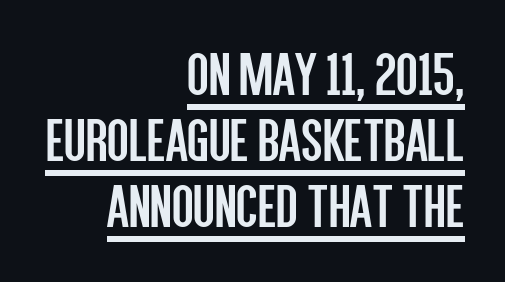
{"serif": "no", "italic": "no", "bold": "no", "weight": "regular", "width": "condensed", "stroke_contrast": "low", "x_height": "large", "monospaced": "no", "underline": "yes", "align": "right", "line_spacing": "tight", "line_spacing_ratio": 1.05, "letter_spacing": "normal", "letter_spacing_em": 0.0, "glyph_px": 63}
